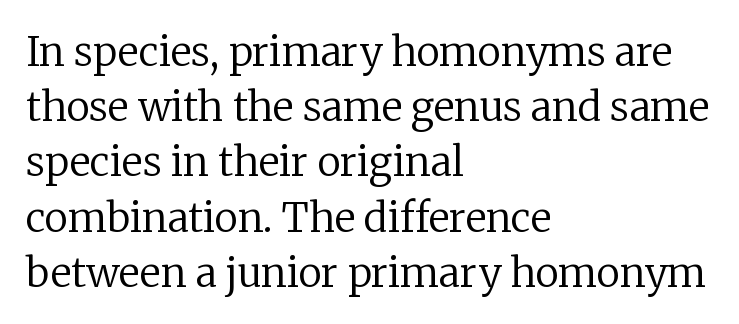
{"serif": "yes", "italic": "no", "bold": "no", "weight": "regular", "width": "normal", "stroke_contrast": "low", "x_height": "medium", "monospaced": "no", "underline": "no", "align": "left", "line_spacing": "normal", "line_spacing_ratio": 1.38, "letter_spacing": "normal", "letter_spacing_em": 0.0, "glyph_px": 40}
